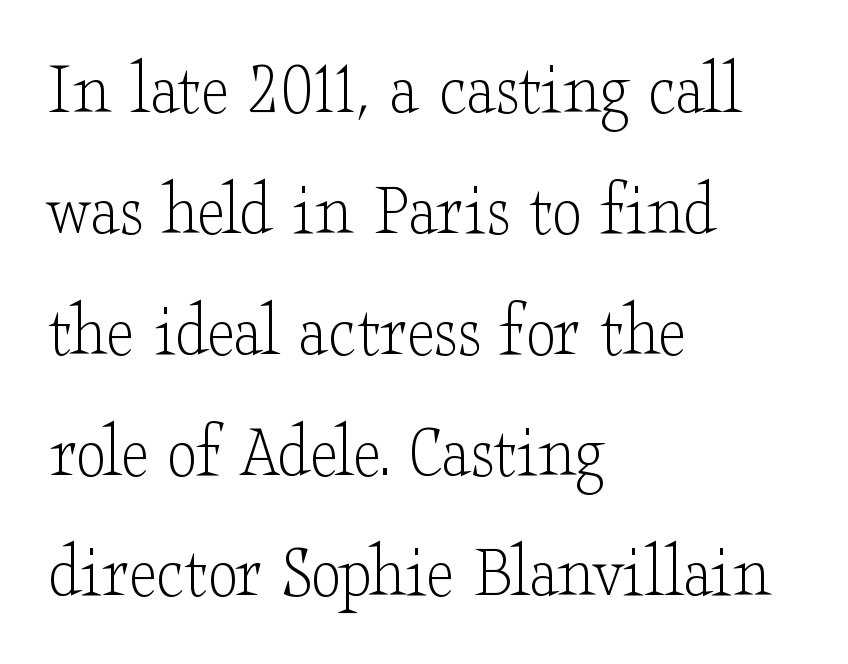
Q: Is the text bold? A: No.
Q: Is the text italic (slanted)? A: No, it is upright.
Q: Is the typeface a serif or a sans-serif typeface? A: Serif.
Q: Is the text underlined? A: No.
Q: How is the paragraph aligned? A: Left-aligned.
Q: Is the spacing between letters normal or unusually wide? A: Normal.
Q: Is the spacing between lines tight, normal or loose? A: Normal.
Q: Width (condensed, normal, or wide)? A: Wide.
Q: Stroke contrast? A: Low.
Q: x-height? A: Small.
Q: Monospaced? A: No.
